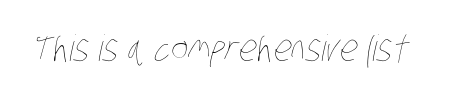
Lines of text with bare space underneath. Spacing verdict: proportional, widths tailored to each character. Does extra space separate the letters? No, they use regular spacing. The cut favours lightness, reaching ordinary text weight at its darkest.
